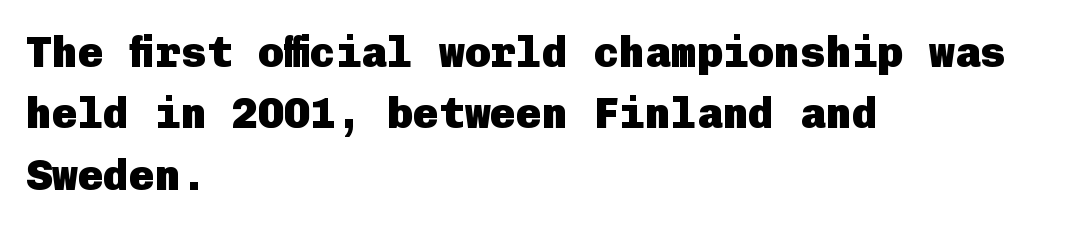
Q: Is the text bold? A: Yes.
Q: Is the text italic (slanted)? A: No, it is upright.
Q: Is the typeface a serif or a sans-serif typeface? A: Sans-serif.
Q: Is the text underlined? A: No.
Q: How is the paragraph aligned? A: Left-aligned.
Q: Is the spacing between letters normal or unusually wide? A: Normal.
Q: Is the spacing between lines tight, normal or loose? A: Normal.
Q: Width (condensed, normal, or wide)? A: Normal.
Q: Stroke contrast? A: Low.
Q: x-height? A: Medium.
